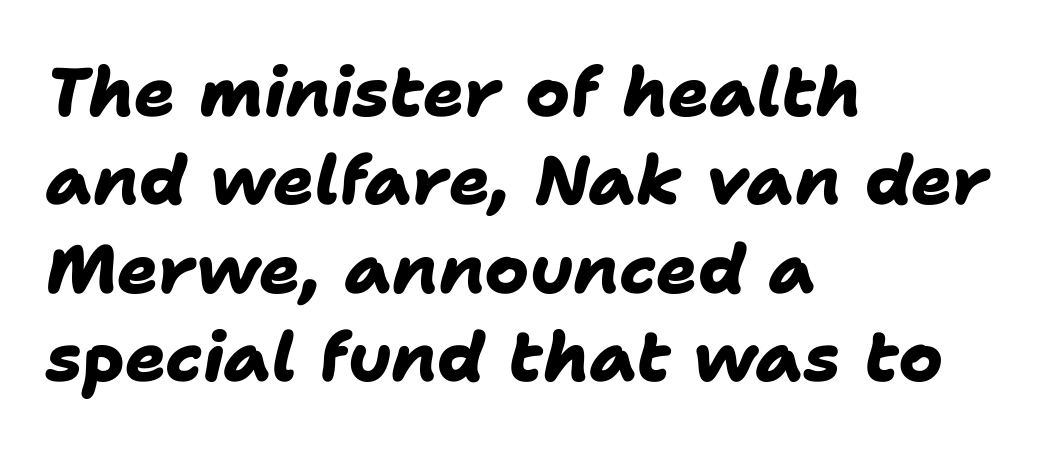
The image shows 68 px heavy sans-serif type; set left-aligned, normal line spacing (1.3x), normal letter spacing, not underlined; low stroke contrast and a medium x-height.
